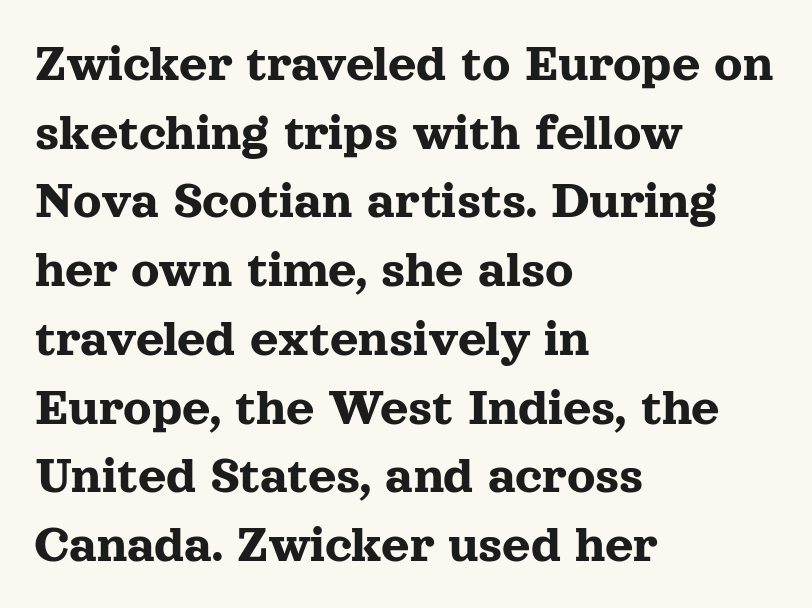
The image shows 55 px serif type, upright; set left-aligned, normal line spacing (1.25x), normal letter spacing, not underlined; a medium x-height.
